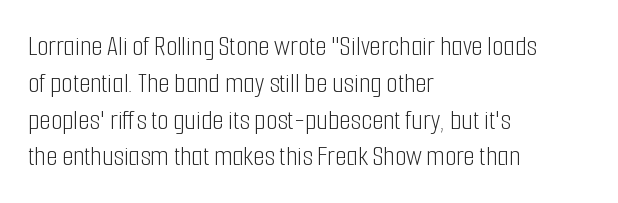
The image shows 29 px light, condensed sans-serif type, upright; set left-aligned, normal line spacing (1.27x), normal letter spacing, not underlined; low stroke contrast and a medium x-height.
